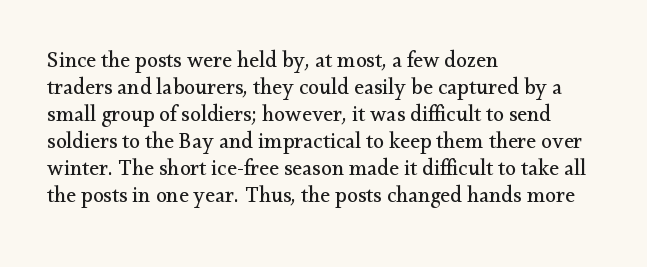
{"italic": "no", "bold": "no", "underline": "no", "align": "left", "line_spacing_ratio": 1.23, "letter_spacing": "normal", "letter_spacing_em": 0.0, "glyph_px": 22}
